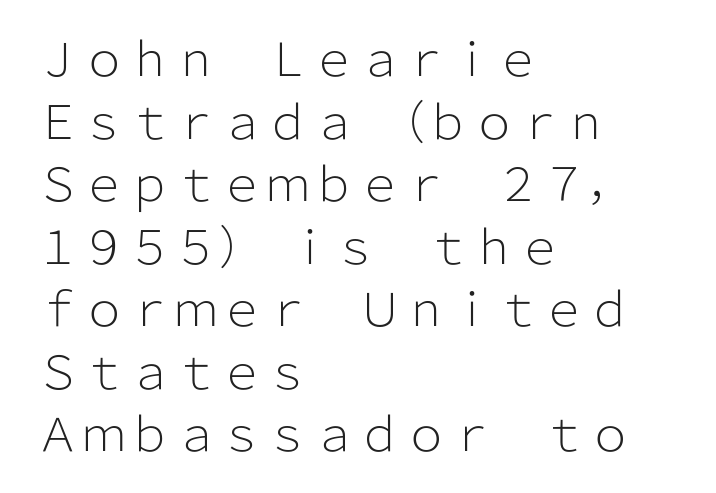
{"serif": "no", "italic": "no", "bold": "no", "weight": "light", "width": "normal", "stroke_contrast": "low", "x_height": "medium", "monospaced": "no", "underline": "no", "align": "left", "line_spacing": "normal", "line_spacing_ratio": 1.36, "letter_spacing": "normal", "letter_spacing_em": 0.0, "glyph_px": 46}
